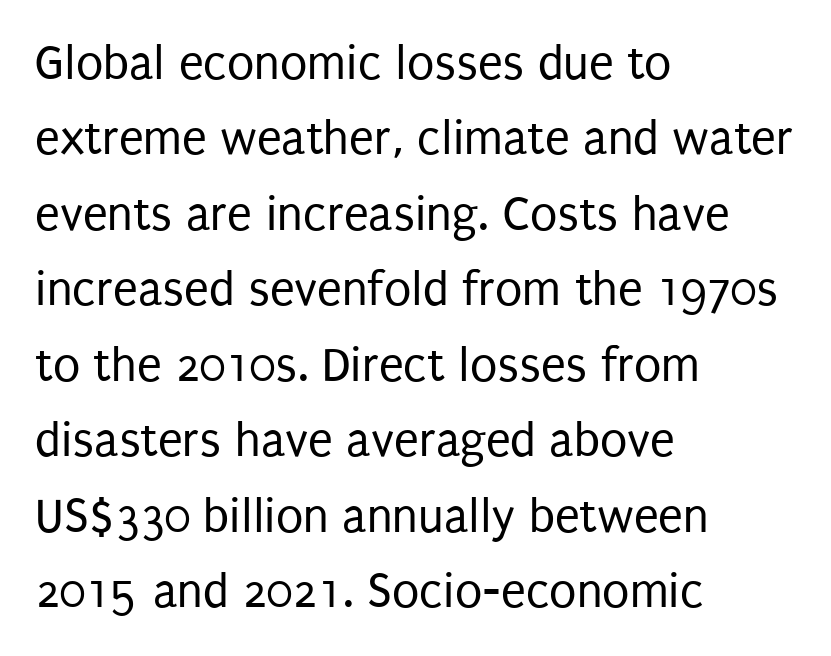
The image shows 50 px regular-weight, condensed sans-serif type, upright; set left-aligned, normal line spacing (1.51x), normal letter spacing, not underlined; low stroke contrast and a large x-height.
